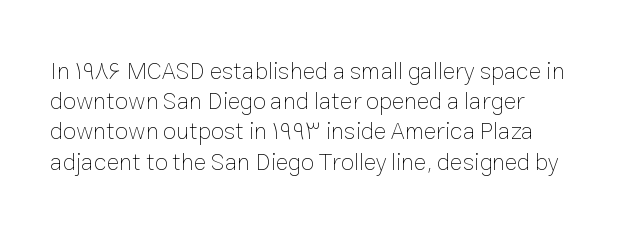
The weight would be labelled regular, book, light, or lighter still. Every stem runs plumb, perpendicular to the baseline. Descender tails drop into unmarked territory. One glance says typical: line gaps are just what's usual.
